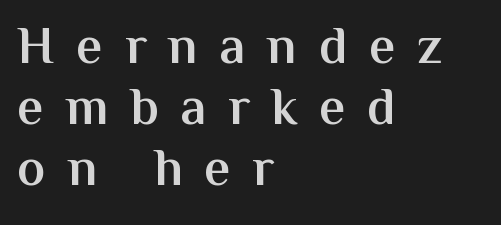
Lines of text with bare space underneath. The letters advance in unequal steps, a hallmark of proportional type. Nothing sits at the stroke ends, so this counts as sans-serif. The rendering inserts visible extra space after every character. The setting favours the left margin, as ordinary paragraphs usually do.
